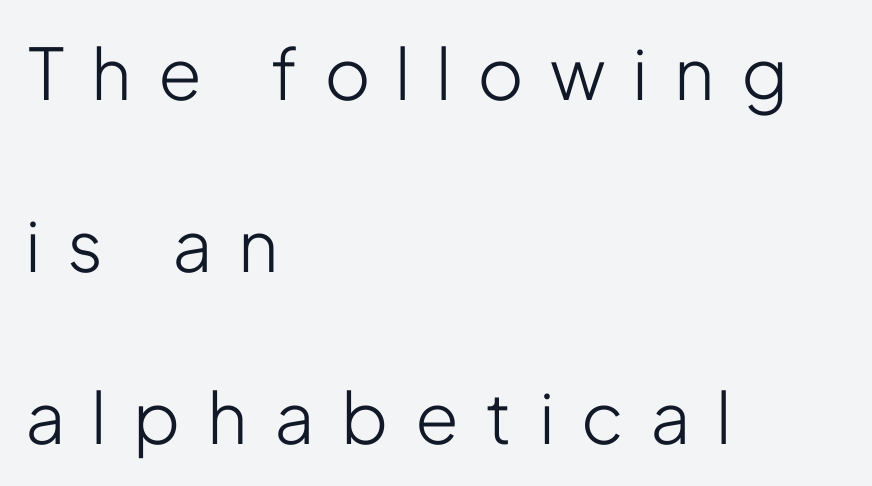
The image shows 71 px light, condensed sans-serif type, upright; set left-aligned, loose line spacing (2.42x), unusually wide letter spacing (+0.4 em), not underlined; low stroke contrast and a medium x-height.
